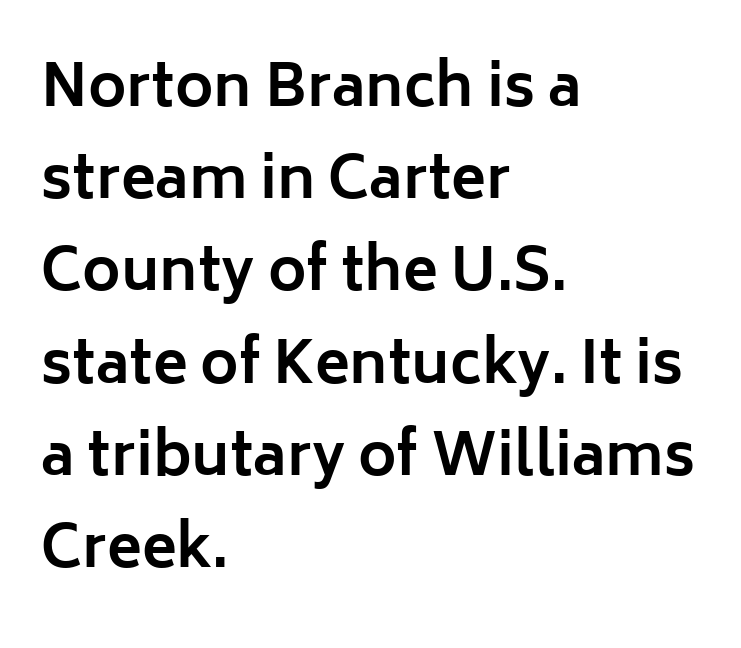
The image shows 58 px bold sans-serif type, upright; set left-aligned, normal line spacing (1.59x), normal letter spacing, not underlined; low stroke contrast and a medium x-height.
